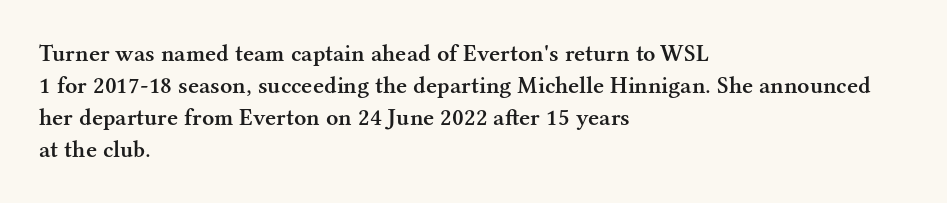
Q: Is the text bold? A: Semi-bold.
Q: Is the text italic (slanted)? A: No, it is upright.
Q: Is the text underlined? A: No.
Q: How is the paragraph aligned? A: Left-aligned.
Q: Is the spacing between letters normal or unusually wide? A: Normal.
Q: Is the spacing between lines tight, normal or loose? A: Normal.
